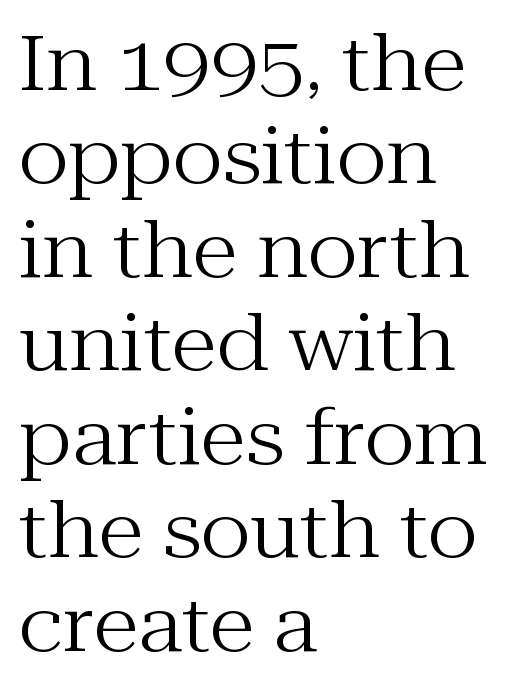
Quick note: underline off. Character widths vary here, with narrow letters taking less room than wide ones. Nobody touched the tracking dial on this one. These lines are set flush left with a ragged right edge. The letters stand upright; this is a roman face.
